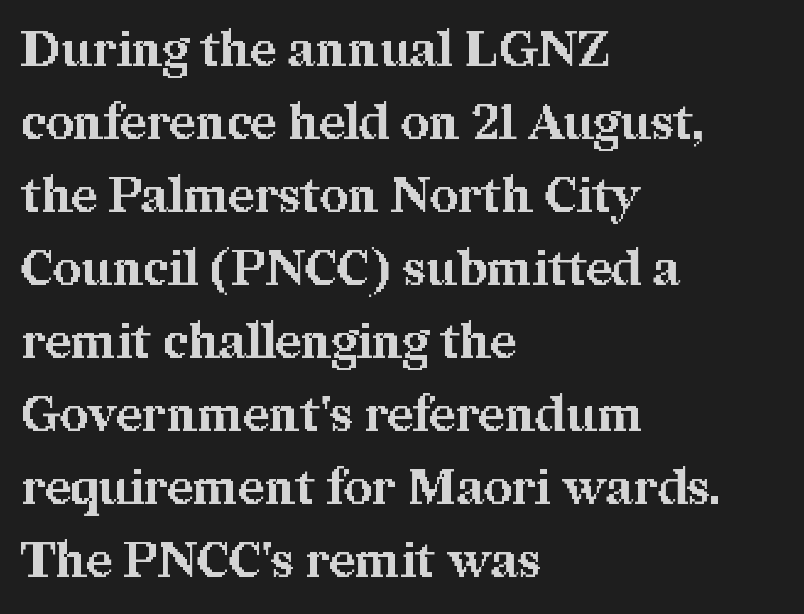
Q: Is the text bold? A: Yes.
Q: Is the text italic (slanted)? A: No, it is upright.
Q: Is the typeface a serif or a sans-serif typeface? A: Serif.
Q: Is the text underlined? A: No.
Q: How is the paragraph aligned? A: Left-aligned.
Q: Is the spacing between letters normal or unusually wide? A: Normal.
Q: Is the spacing between lines tight, normal or loose? A: Normal.
Q: Width (condensed, normal, or wide)? A: Normal.
Q: Stroke contrast? A: Medium.
Q: x-height? A: Medium.
Q: Monospaced? A: No.
